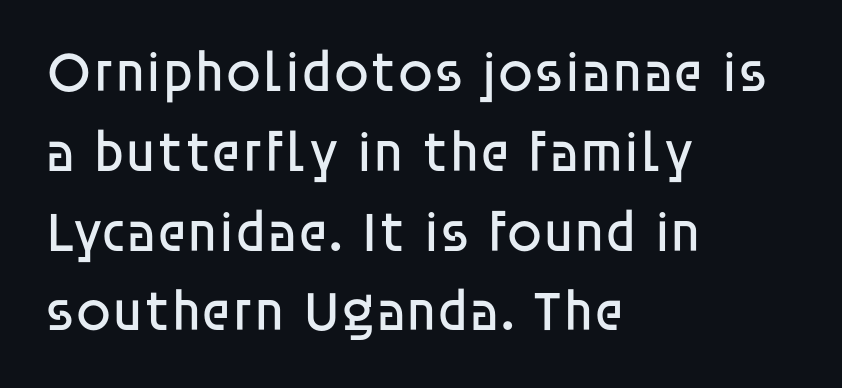
Q: Is the text bold? A: No.
Q: Is the text italic (slanted)? A: No, it is upright.
Q: Is the typeface a serif or a sans-serif typeface? A: Sans-serif.
Q: Is the text underlined? A: No.
Q: How is the paragraph aligned? A: Left-aligned.
Q: Is the spacing between letters normal or unusually wide? A: Normal.
Q: Is the spacing between lines tight, normal or loose? A: Normal.
Q: Width (condensed, normal, or wide)? A: Normal.
Q: Stroke contrast? A: Low.
Q: x-height? A: Large.
Q: Monospaced? A: No.
